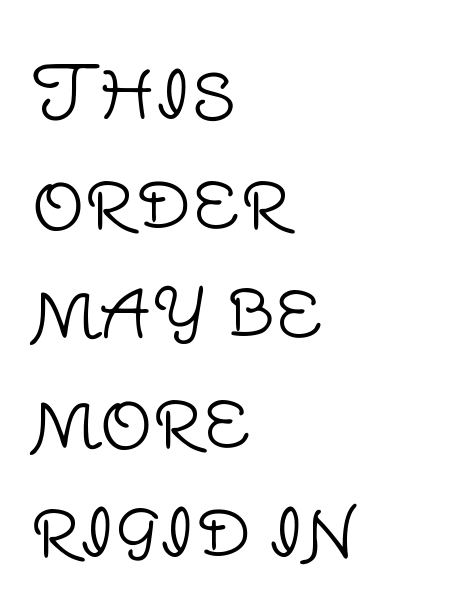
The image shows 74 px light sans-serif type; set left-aligned, normal line spacing (1.48x), normal letter spacing, not underlined; low stroke contrast and a large x-height.
